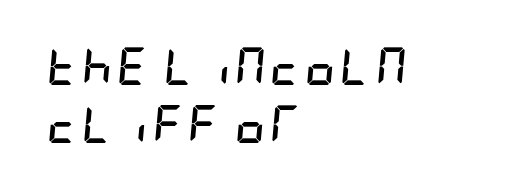
{"italic": "yes", "lean": "right", "slant_degrees": 5, "bold": "yes", "weight": "semibold", "width": "condensed", "stroke_contrast": "low", "x_height": "large", "underline": "no", "align": "left", "line_spacing": "normal", "line_spacing_ratio": 1.52, "glyph_px": 38}
